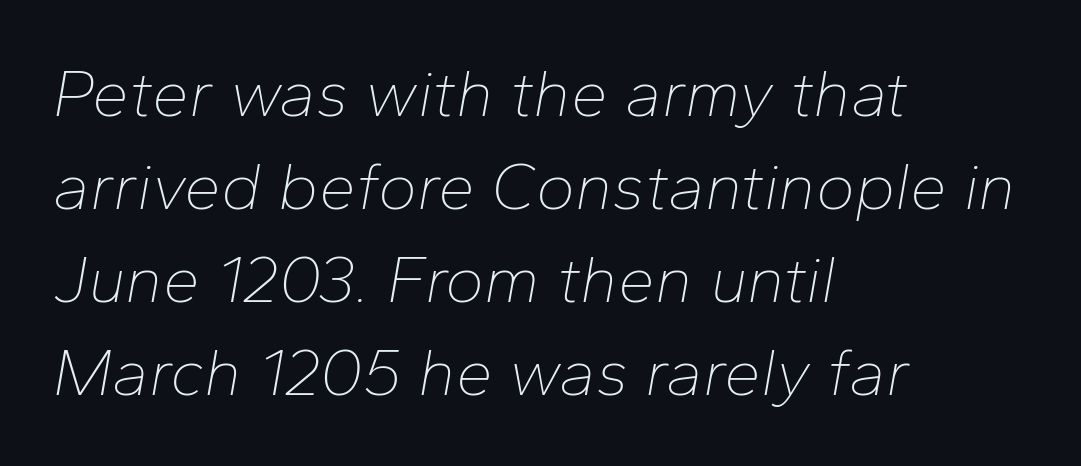
The image shows 66 px thin type, italic (leaning right); set left-aligned, normal line spacing (1.41x), normal letter spacing, not underlined; low stroke contrast and a medium x-height.
